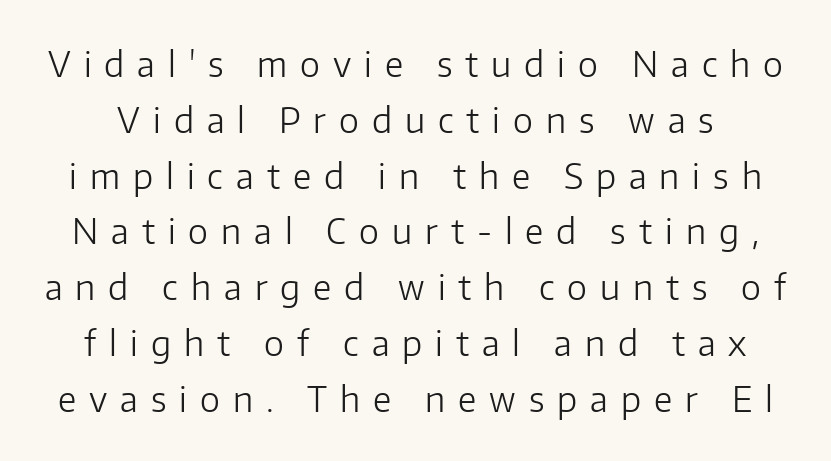
{"serif": "no", "italic": "no", "bold": "no", "weight": "light", "width": "normal", "stroke_contrast": "low", "x_height": "medium", "monospaced": "no", "underline": "no", "line_spacing": "normal", "line_spacing_ratio": 1.64, "letter_spacing": "wide", "letter_spacing_em": 0.38, "glyph_px": 34}
